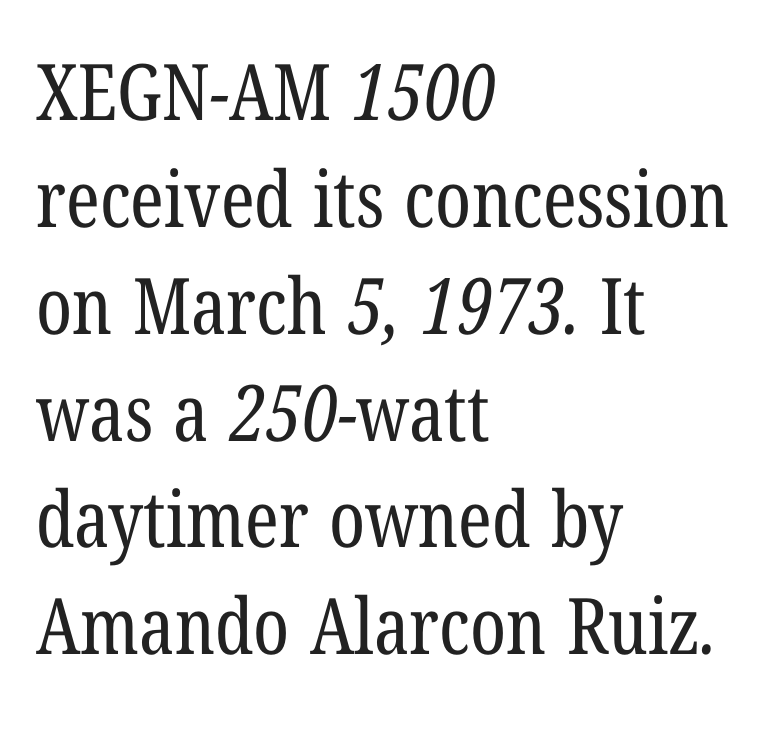
The font is comparable to plain body text, perhaps lighter. The typeface chosen for these lines features serifs. These lines keep a tight, regular rhythm from letter to letter. Proportional: the letters do not fall into vertical columns. The paragraph has a hard left edge and a soft right edge.
